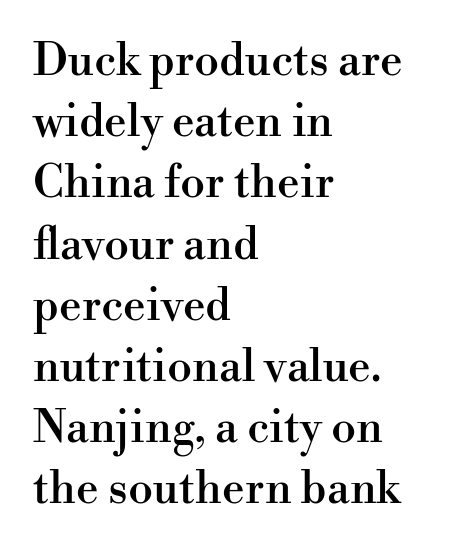
Look at the tracking — it's just the regular setting, nothing added. The line-height multiplier appears to be the usual default. The lines are quadded left. The face used here is proportionally spaced, like ordinary book or web type.
